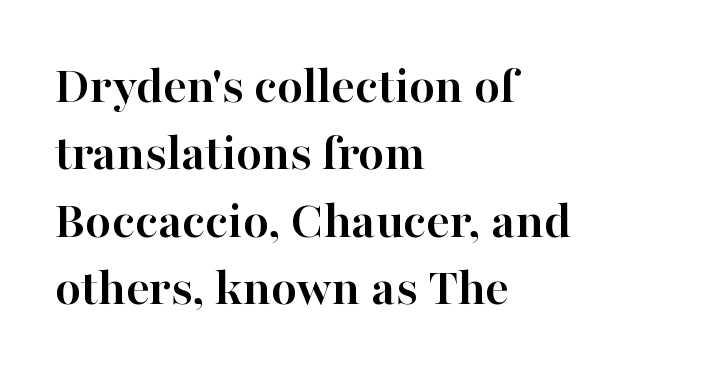
The image shows 53 px semibold serif type, upright; set left-aligned, normal line spacing (1.27x), normal letter spacing, not underlined; high stroke contrast and a medium x-height.
